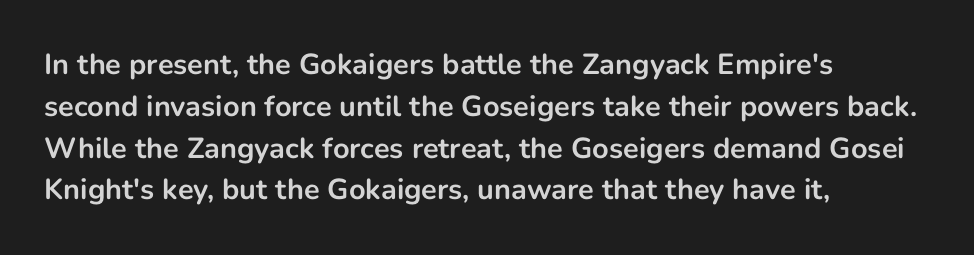
{"serif": "no", "italic": "no", "bold": "yes", "weight": "bold", "width": "normal", "stroke_contrast": "low", "x_height": "medium", "monospaced": "no", "underline": "no", "align": "left", "line_spacing": "normal", "line_spacing_ratio": 1.44, "letter_spacing": "normal", "letter_spacing_em": 0.0, "glyph_px": 29}
